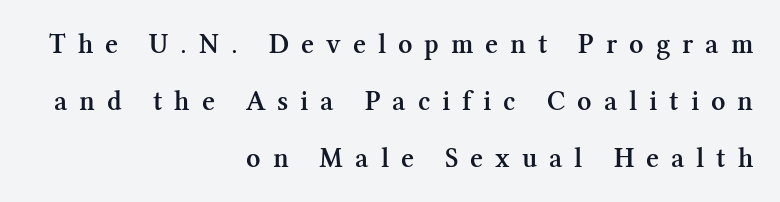
Q: Is the text bold? A: Semi-bold.
Q: Is the text italic (slanted)? A: No, it is upright.
Q: Is the typeface a serif or a sans-serif typeface? A: Serif.
Q: Is the text underlined? A: No.
Q: How is the paragraph aligned? A: Right-aligned.
Q: Is the spacing between letters normal or unusually wide? A: Unusually wide.
Q: Is the spacing between lines tight, normal or loose? A: Loose.
Q: Width (condensed, normal, or wide)? A: Normal.
Q: Stroke contrast? A: Medium.
Q: x-height? A: Medium.
Q: Monospaced? A: No.
